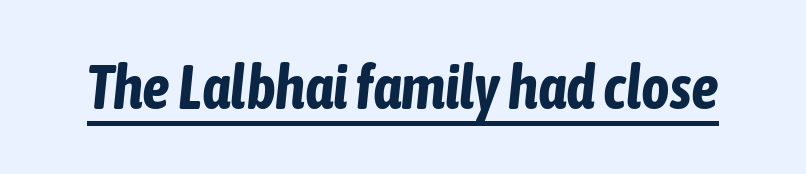
The image shows 61 px bold, condensed type, italic (leaning right); set normal letter spacing, underlined; low stroke contrast and a medium x-height.
